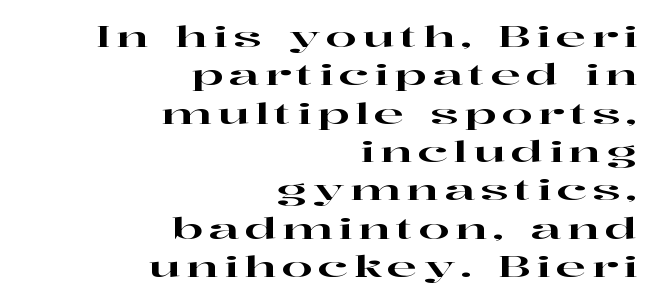
The image shows 28 px wide serif type, upright; set right-aligned, normal line spacing (1.37x), unusually wide letter spacing (+0.2 em), not underlined; high stroke contrast and a medium x-height.
